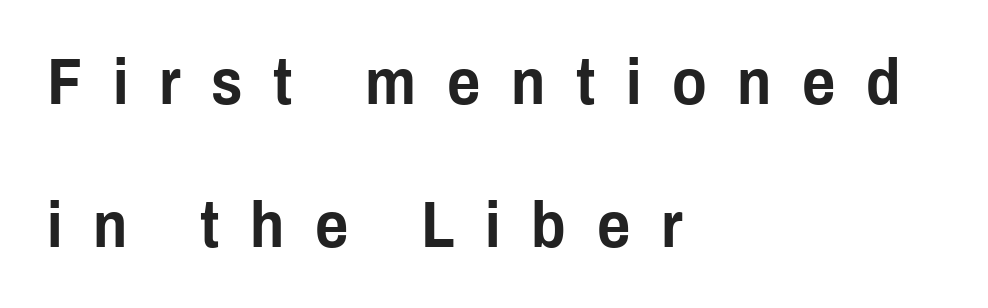
There is plenty of visible air inserted between adjacent glyphs. Alignment: flush left. If you drew a line through each stem, it would be perfectly vertical. Observe the absence of serifs on each vertical stroke in this sample.
